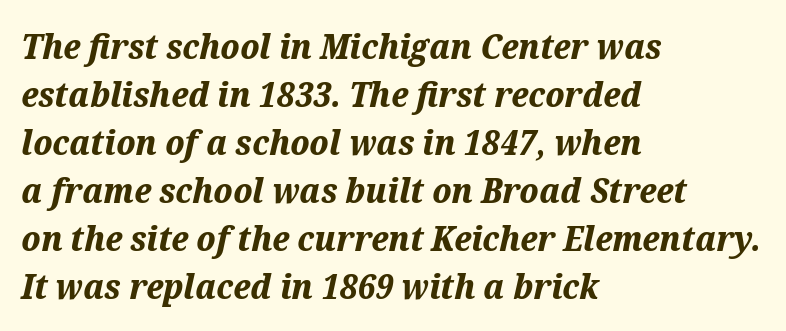
{"italic": "yes", "lean": "right", "slant_degrees": 12, "bold": "yes", "weight": "bold", "width": "normal", "stroke_contrast": "medium", "x_height": "medium", "monospaced": "no", "underline": "no", "align": "left", "line_spacing": "normal", "line_spacing_ratio": 1.37, "letter_spacing": "normal", "letter_spacing_em": 0.0, "glyph_px": 35}
